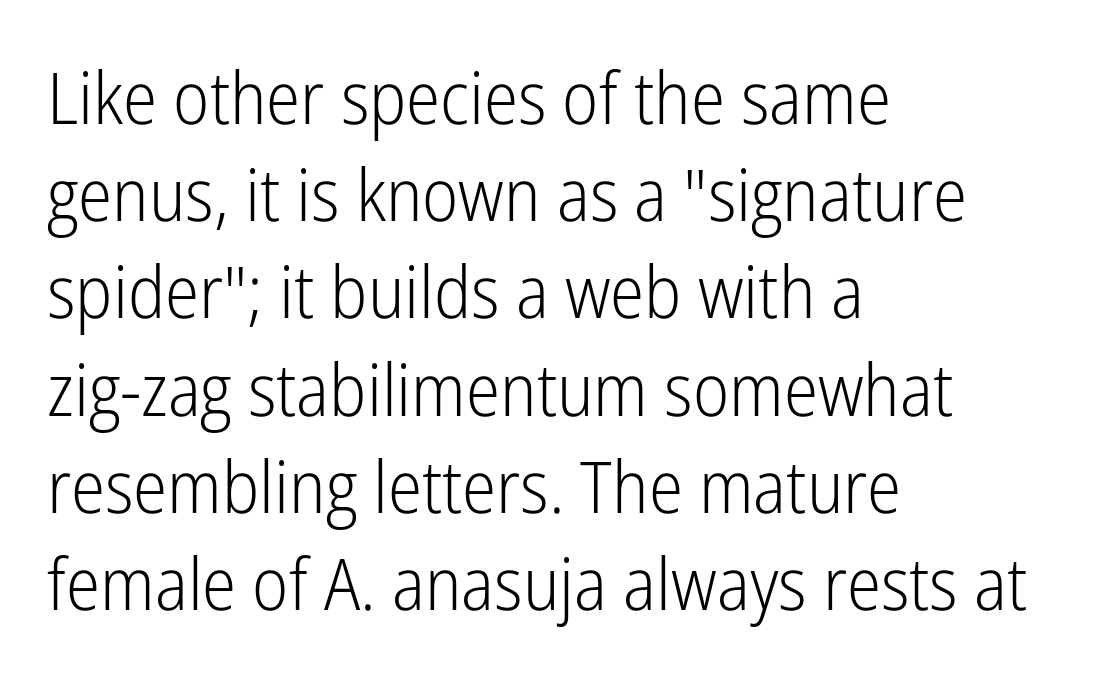
Q: Is the text bold? A: No.
Q: Is the text italic (slanted)? A: No, it is upright.
Q: Is the typeface a serif or a sans-serif typeface? A: Sans-serif.
Q: Is the text underlined? A: No.
Q: How is the paragraph aligned? A: Left-aligned.
Q: Is the spacing between letters normal or unusually wide? A: Normal.
Q: Is the spacing between lines tight, normal or loose? A: Normal.
Q: Width (condensed, normal, or wide)? A: Condensed.
Q: Stroke contrast? A: Low.
Q: x-height? A: Medium.
Q: Monospaced? A: No.
